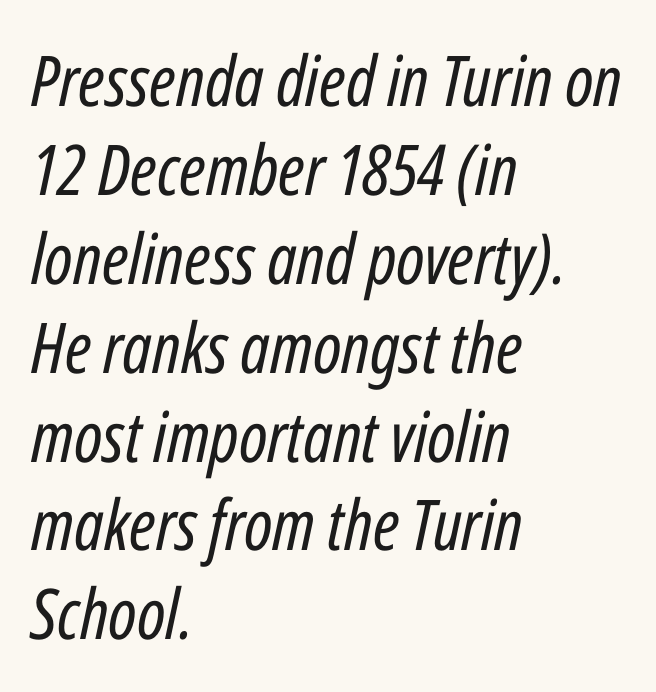
Q: Is the text bold? A: No.
Q: Is the text italic (slanted)? A: Yes, it leans right by about 12 degrees.
Q: Is the text underlined? A: No.
Q: How is the paragraph aligned? A: Left-aligned.
Q: Is the spacing between letters normal or unusually wide? A: Normal.
Q: Is the spacing between lines tight, normal or loose? A: Normal.
Q: Width (condensed, normal, or wide)? A: Condensed.
Q: Stroke contrast? A: Low.
Q: x-height? A: Medium.
Q: Monospaced? A: No.
